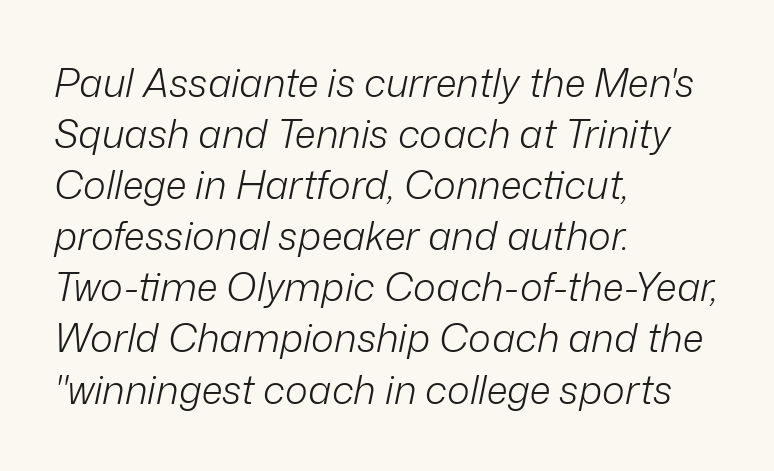
In terms of leading, this rendering sits right in the middle. Tall strokes in this sample are angled rather than plumb. The typesetter chose a ragged-right arrangement here. Tracking here is standard; glyphs follow each other at the usual distance. Type without underlining.
